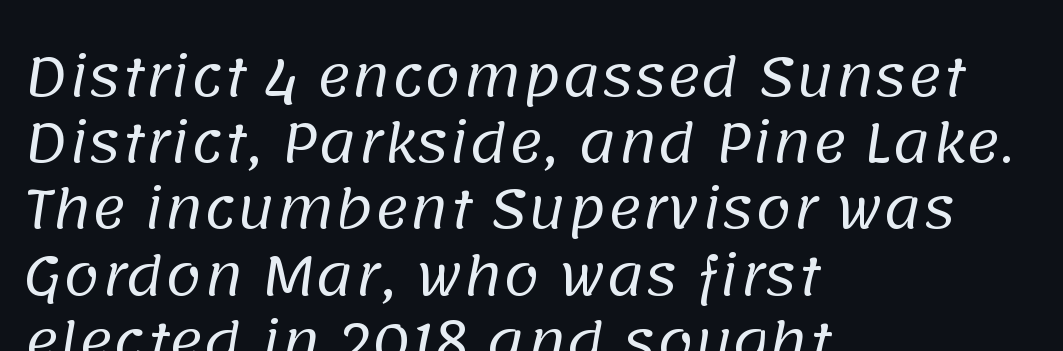
The image shows 53 px regular-weight sans-serif type; set left-aligned, normal line spacing (1.25x), normal letter spacing, not underlined; low stroke contrast and a large x-height.
